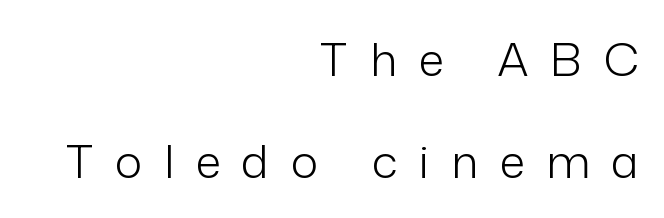
The image shows 46 px light sans-serif type, upright; set right-aligned, loose line spacing (2.21x), unusually wide letter spacing (+0.47 em), not underlined; low stroke contrast and a medium x-height.
